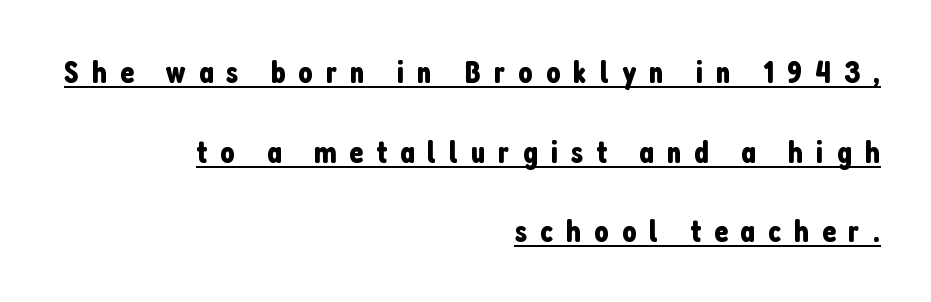
The image shows 32 px condensed sans-serif type, upright; set right-aligned, loose line spacing (2.49x), unusually wide letter spacing (+0.4 em), underlined; low stroke contrast and a medium x-height.
